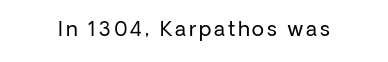
The type sits square on the baseline with zero lean. The strip under each line holds only bare page. Is the stroke heavy? The answer is a plain regular-or-lighter.
